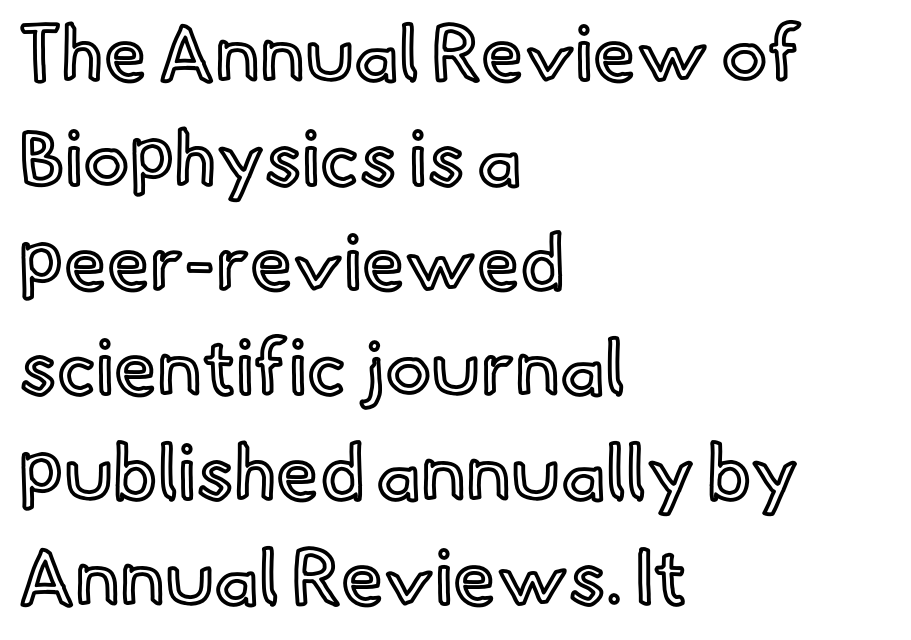
The image shows 77 px text type, upright; set left-aligned, normal line spacing (1.36x), normal letter spacing, not underlined; a small x-height.
